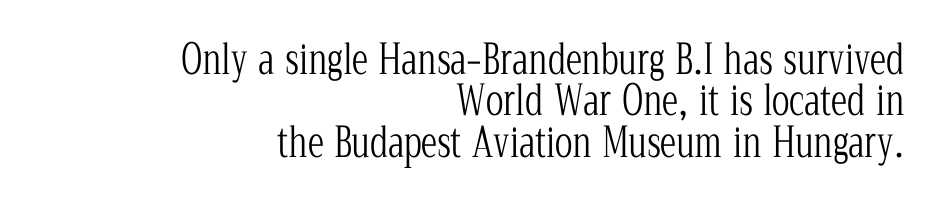
The font family rendered here belongs to the serif group. The compositor pushed each line to the right boundary. Successive baselines arrive quickly, one right under another. Compared with a typical body face, this is equally light or lighter still. Standard letterfit; no display-style spreading of the glyphs. The face used here is proportionally spaced, like ordinary book or web type.
